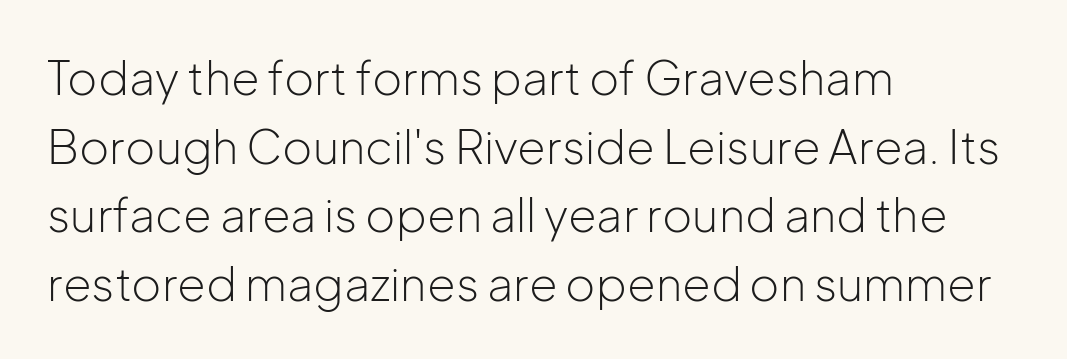
{"serif": "no", "italic": "no", "bold": "no", "weight": "light", "width": "normal", "stroke_contrast": "low", "x_height": "medium", "monospaced": "no", "underline": "no", "align": "left", "line_spacing": "normal", "line_spacing_ratio": 1.49, "letter_spacing": "normal", "letter_spacing_em": 0.0, "glyph_px": 46}
